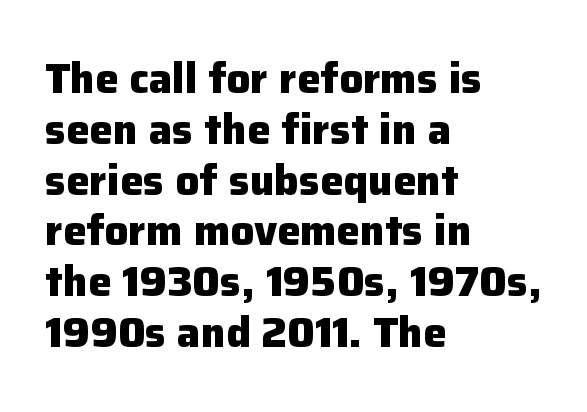
Q: Is the text bold? A: Yes.
Q: Is the text italic (slanted)? A: No, it is upright.
Q: Is the typeface a serif or a sans-serif typeface? A: Sans-serif.
Q: Is the text underlined? A: No.
Q: How is the paragraph aligned? A: Left-aligned.
Q: Is the spacing between letters normal or unusually wide? A: Normal.
Q: Width (condensed, normal, or wide)? A: Normal.
Q: Stroke contrast? A: Low.
Q: x-height? A: Medium.
Q: Monospaced? A: No.
